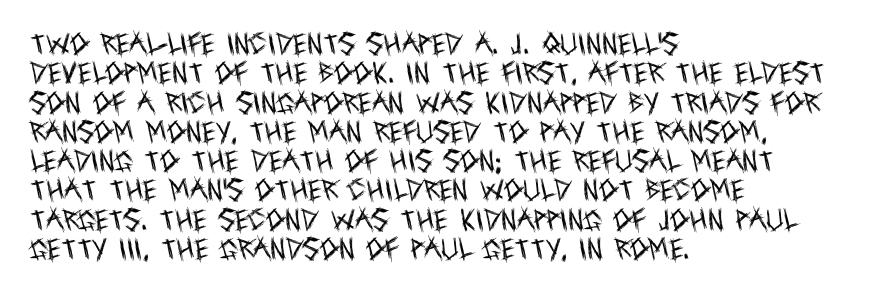
Q: Is the text bold? A: No.
Q: Is the text italic (slanted)? A: No, it is upright.
Q: Is the text underlined? A: No.
Q: How is the paragraph aligned? A: Left-aligned.
Q: Is the spacing between letters normal or unusually wide? A: Normal.
